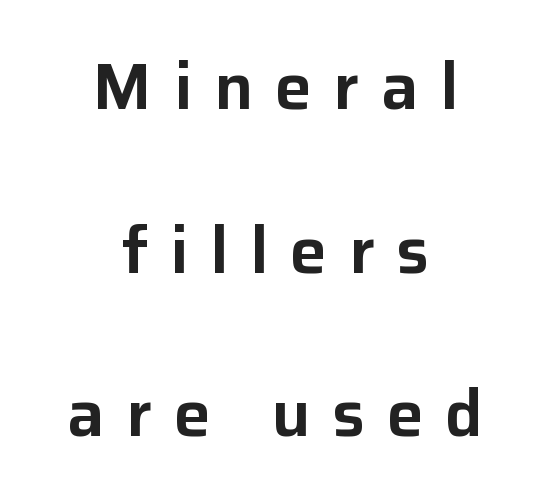
{"serif": "no", "italic": "no", "width": "normal", "stroke_contrast": "low", "x_height": "medium", "monospaced": "no", "underline": "no", "align": "center", "line_spacing": "loose", "line_spacing_ratio": 2.48, "letter_spacing": "wide", "letter_spacing_em": 0.33, "glyph_px": 66}
